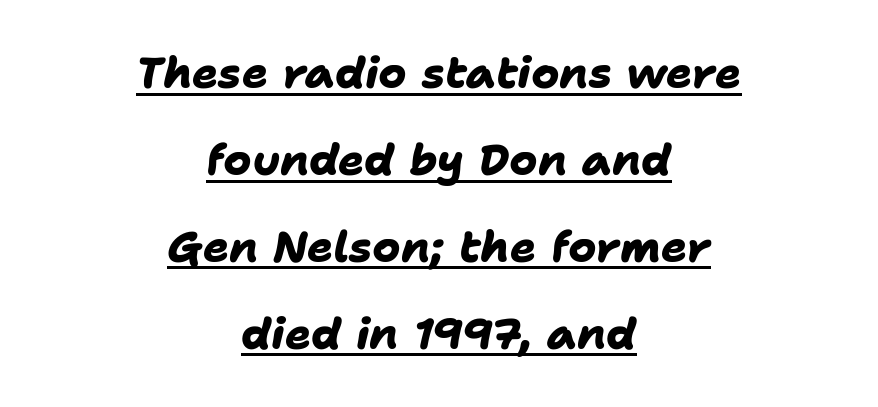
Q: Is the text bold? A: Yes.
Q: Is the typeface a serif or a sans-serif typeface? A: Sans-serif.
Q: Is the text underlined? A: Yes.
Q: How is the paragraph aligned? A: Centered.
Q: Is the spacing between letters normal or unusually wide? A: Normal.
Q: Is the spacing between lines tight, normal or loose? A: Loose.
Q: Width (condensed, normal, or wide)? A: Normal.
Q: Stroke contrast? A: Low.
Q: x-height? A: Medium.
Q: Monospaced? A: No.
